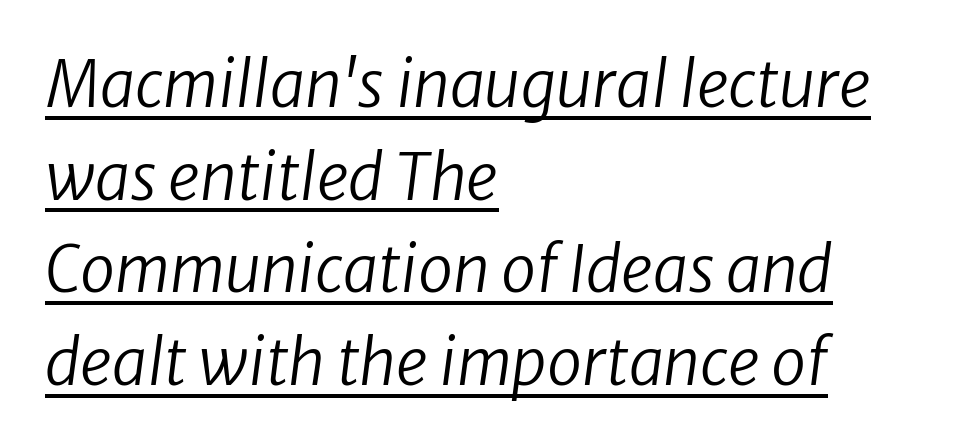
Q: Is the text bold? A: No.
Q: Is the text italic (slanted)? A: Yes, it leans right by about 8 degrees.
Q: Is the text underlined? A: Yes.
Q: How is the paragraph aligned? A: Left-aligned.
Q: Is the spacing between letters normal or unusually wide? A: Normal.
Q: Is the spacing between lines tight, normal or loose? A: Normal.
Q: Width (condensed, normal, or wide)? A: Normal.
Q: Stroke contrast? A: Low.
Q: x-height? A: Medium.
Q: Monospaced? A: No.
